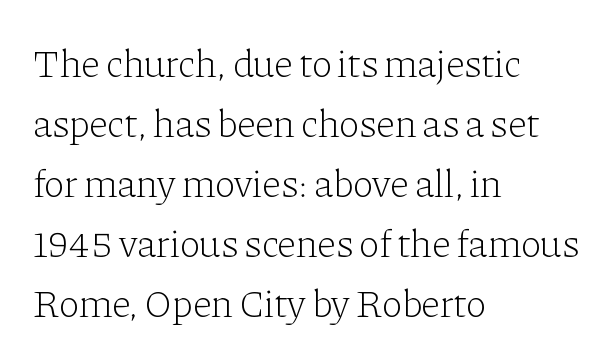
The image shows 39 px light serif type, upright; set left-aligned, normal line spacing (1.54x), normal letter spacing, not underlined; low stroke contrast and a medium x-height.
